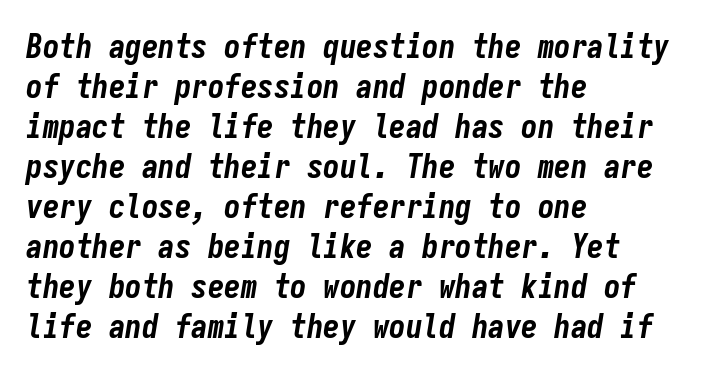
Q: Is the text bold? A: Yes.
Q: Is the text italic (slanted)? A: Yes, it leans right by about 9 degrees.
Q: Is the text underlined? A: No.
Q: How is the paragraph aligned? A: Left-aligned.
Q: Is the spacing between letters normal or unusually wide? A: Normal.
Q: Width (condensed, normal, or wide)? A: Condensed.
Q: Stroke contrast? A: Low.
Q: x-height? A: Medium.
Q: Monospaced? A: Yes.
